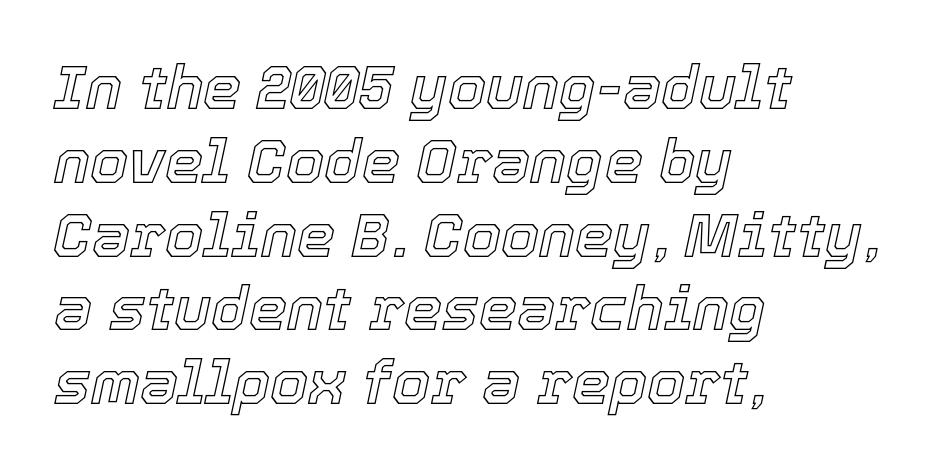
{"italic": "yes", "lean": "right", "slant_degrees": 12, "width": "normal", "x_height": "medium", "monospaced": "no", "underline": "no", "align": "left", "line_spacing_ratio": 1.21, "letter_spacing": "normal", "letter_spacing_em": 0.0, "glyph_px": 61}
